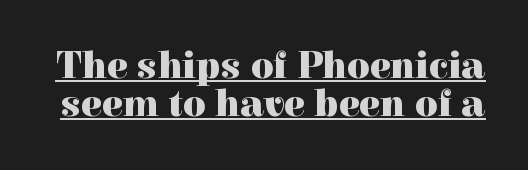
Q: Is the text bold? A: Yes.
Q: Is the text italic (slanted)? A: No, it is upright.
Q: Is the typeface a serif or a sans-serif typeface? A: Serif.
Q: Is the text underlined? A: Yes.
Q: Is the spacing between letters normal or unusually wide? A: Normal.
Q: Is the spacing between lines tight, normal or loose? A: Tight.
Q: Width (condensed, normal, or wide)? A: Normal.
Q: x-height? A: Medium.
Q: Monospaced? A: No.
